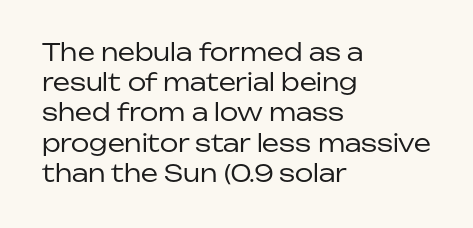
{"italic": "no", "bold": "no", "underline": "no", "align": "left", "line_spacing": "normal", "line_spacing_ratio": 1.26, "letter_spacing": "normal", "letter_spacing_em": 0.0, "glyph_px": 24}
